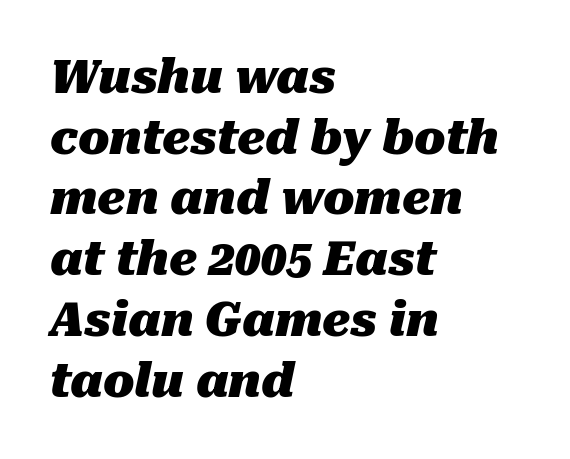
There is no visible air inserted between adjacent glyphs. Notice how descenders clear the ascenders below comfortably — that's standard leading. Do the characters align in a grid? No, the font is proportional. The foot of each line stays bare and open.
